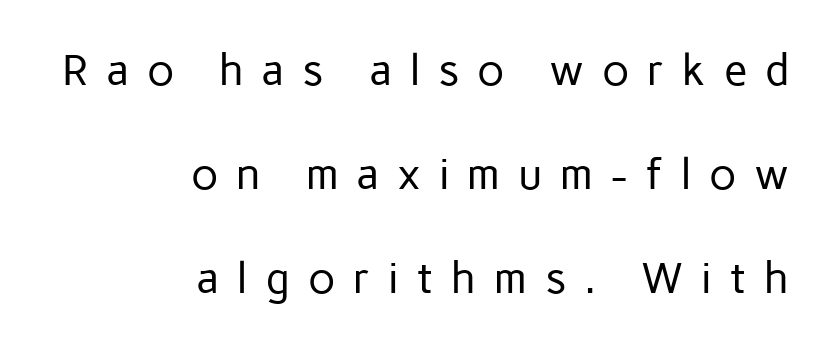
The type is letterspaced generously, with wide tracking. The type family on display is of the sans-serif kind. The block of text is sparse from top to bottom, with ample space between rows. Each letter keeps its own natural width here, so spacing adapts to shape.
